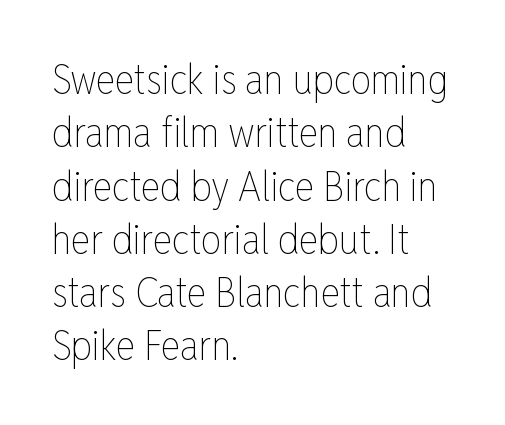
Heaviness? Minimal to ordinary, like unemphasized prose. Descender tails drop into unmarked territory. Students, note that the glyphs here touch the page at normal intervals. Line spacing here is normal. You could not count columns in this text — the font is proportionally spaced. A student would call this left alignment; a typographer would say flush left, rag right.
